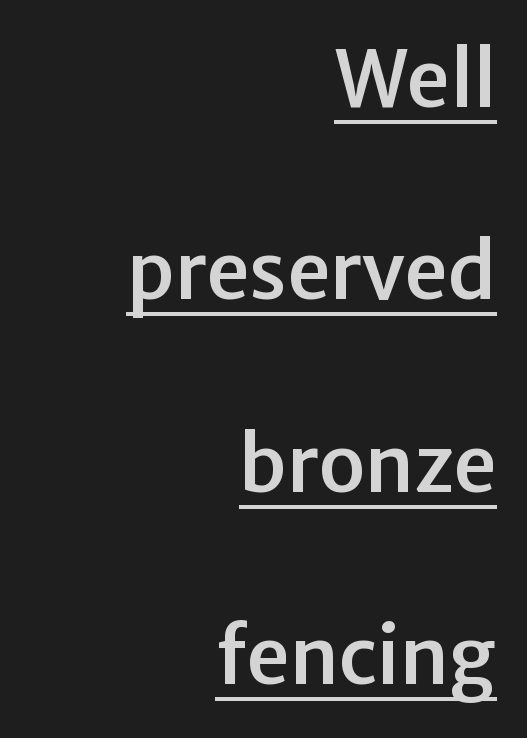
The image shows 77 px sans-serif type, upright; set right-aligned, loose line spacing (2.5x), normal letter spacing, underlined; low stroke contrast and a medium x-height.
